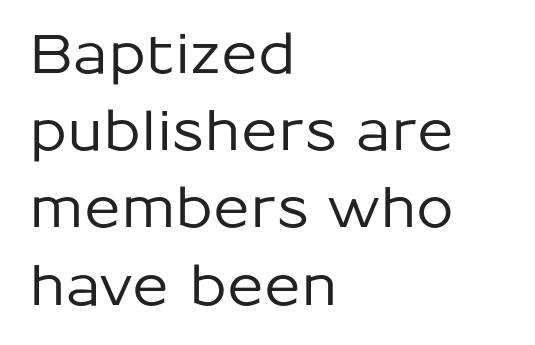
Q: Is the text italic (slanted)? A: No, it is upright.
Q: Is the typeface a serif or a sans-serif typeface? A: Sans-serif.
Q: Is the text underlined? A: No.
Q: How is the paragraph aligned? A: Left-aligned.
Q: Is the spacing between letters normal or unusually wide? A: Normal.
Q: Is the spacing between lines tight, normal or loose? A: Normal.
Q: Width (condensed, normal, or wide)? A: Normal.
Q: Stroke contrast? A: Low.
Q: x-height? A: Medium.
Q: Monospaced? A: No.
